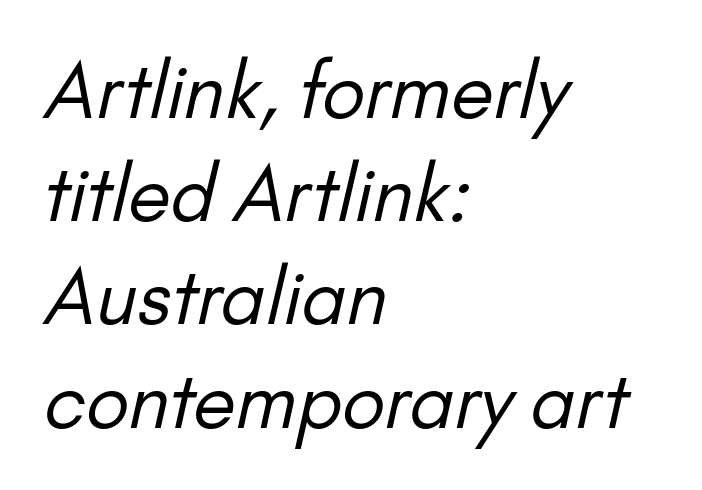
A clean baseline with only descenders dipping below it. Nobody touched the tracking dial on this one. Weight class: somewhere from thin through regular. If you drew a ruler down the left edge, every line would touch it. In terms of leading, this rendering sits right in the middle. The rendering uses natural spacing where letterforms have individual widths.
